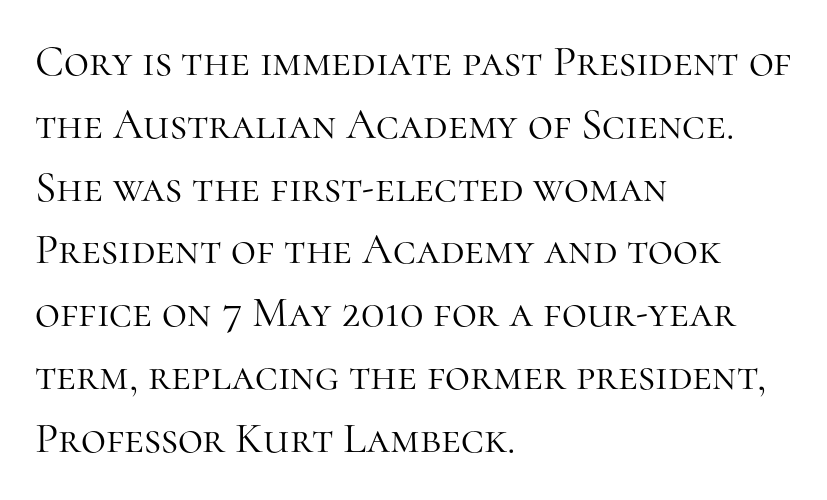
The image shows 43 px light serif type, upright; set left-aligned, normal line spacing (1.46x), normal letter spacing, not underlined; high stroke contrast and a medium x-height.
